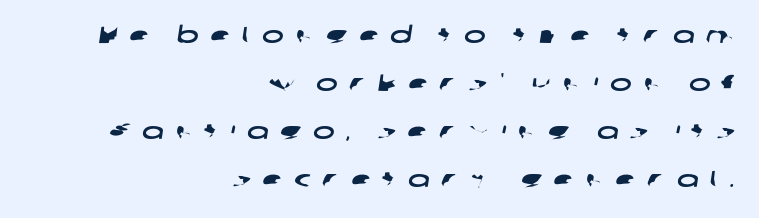
Airy leading. Line endings align vertically; line beginnings do not. Letters rest on an invisible, unmarked baseline. Look at the tracking — it's clearly loosened, letters drifting apart.
